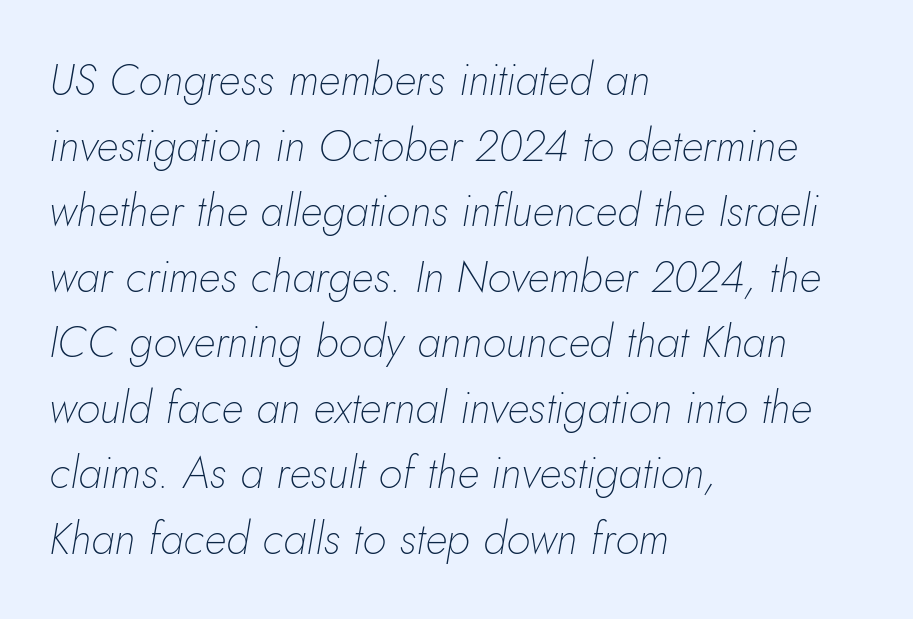
Type without underlining. A typesetter would call this zero additional tracking. This sample keeps an unexceptional amount of space between lines. In terms of posture, this sample is oblique. Layout note: lines flush left.
